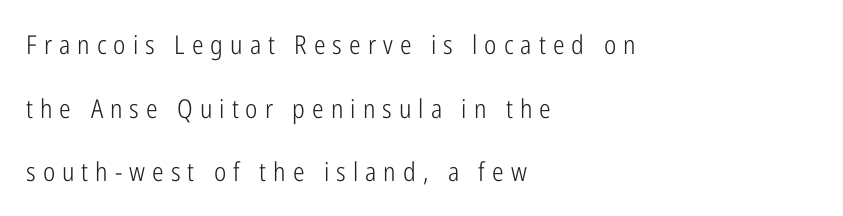
{"italic": "no", "bold": "no", "underline": "no", "align": "left", "line_spacing": "loose", "line_spacing_ratio": 2.45, "letter_spacing": "wide", "letter_spacing_em": 0.27, "glyph_px": 26}
